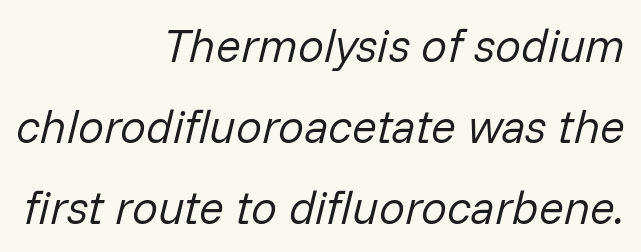
{"italic": "yes", "lean": "right", "slant_degrees": 14, "bold": "no", "weight": "regular", "width": "normal", "stroke_contrast": "low", "x_height": "medium", "monospaced": "no", "underline": "no", "align": "right", "line_spacing_ratio": 1.76, "letter_spacing": "normal", "letter_spacing_em": 0.0, "glyph_px": 46}
